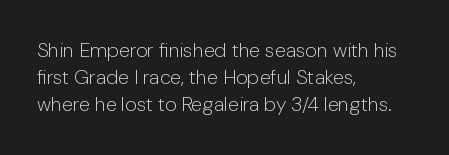
The image shows 20 px text type, upright; set left-aligned, normal line spacing (1.35x), normal letter spacing, not underlined.
